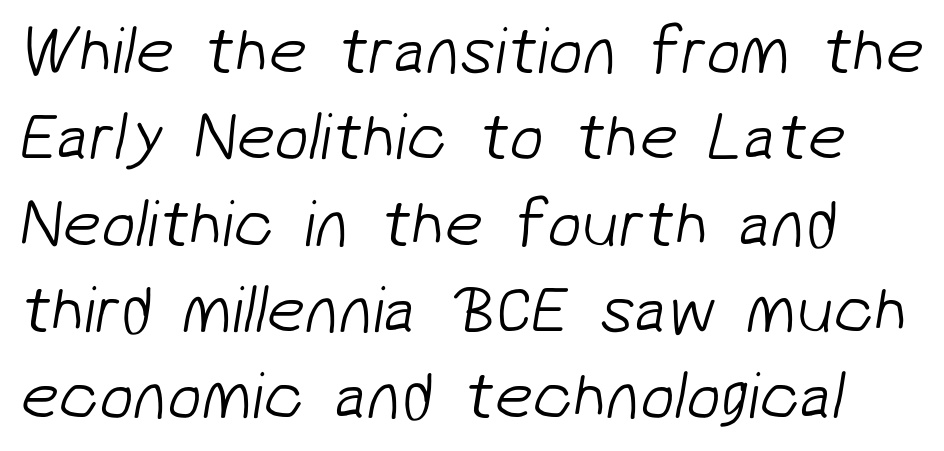
{"serif": "no", "bold": "no", "weight": "light", "width": "normal", "stroke_contrast": "low", "x_height": "medium", "monospaced": "no", "underline": "no", "align": "left", "line_spacing": "normal", "line_spacing_ratio": 1.27, "letter_spacing": "normal", "letter_spacing_em": 0.0, "glyph_px": 68}
